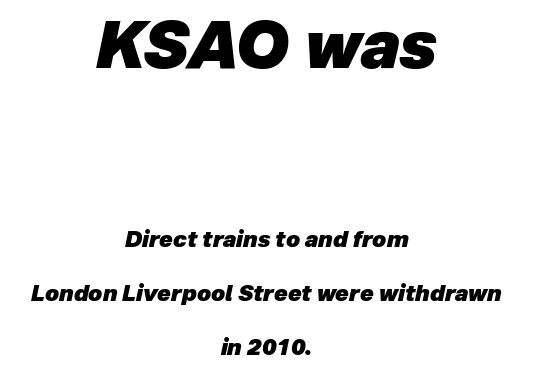
Descender tails drop into unmarked territory. A great deal of white space separates one row of letters from the next. No extra tracking has been applied to these lines. These lines are centered, leaving both edges ragged. Italic: yes, the glyphs are oblique.
